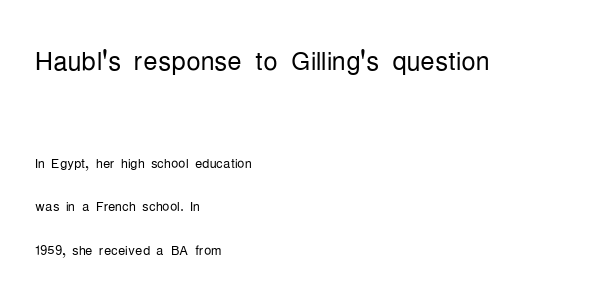
The image shows 36 px light, condensed sans-serif type, upright; set left-aligned, loose line spacing (2.4x), normal letter spacing, not underlined; the first (top) block is 2.0x larger; low stroke contrast and a medium x-height.
